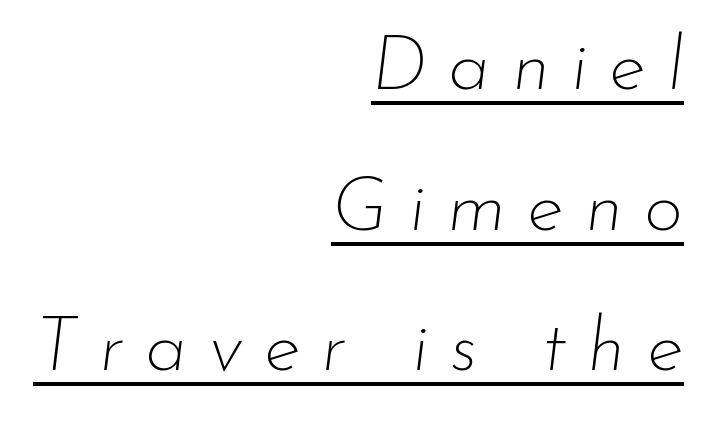
The image shows 76 px thin type, italic (leaning right); set right-aligned, line spacing 1.85x, unusually wide letter spacing (+0.28 em), underlined; low stroke contrast and a small x-height.
